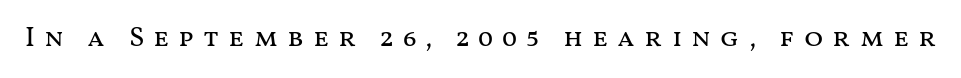
Q: Is the text bold? A: No.
Q: Is the text italic (slanted)? A: No, it is upright.
Q: Is the text underlined? A: No.
Q: Is the spacing between letters normal or unusually wide? A: Unusually wide.
Q: Width (condensed, normal, or wide)? A: Wide.
Q: Stroke contrast? A: Medium.
Q: x-height? A: Medium.
Q: Monospaced? A: No.
